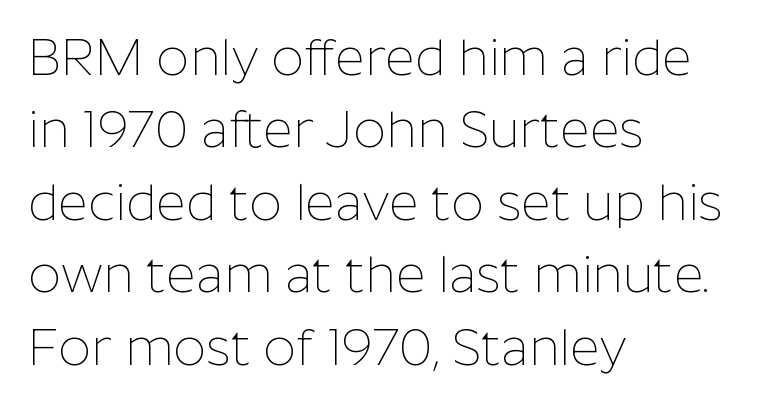
Q: Is the text bold? A: No.
Q: Is the text italic (slanted)? A: No, it is upright.
Q: Is the typeface a serif or a sans-serif typeface? A: Sans-serif.
Q: Is the text underlined? A: No.
Q: How is the paragraph aligned? A: Left-aligned.
Q: Is the spacing between letters normal or unusually wide? A: Normal.
Q: Is the spacing between lines tight, normal or loose? A: Normal.
Q: Width (condensed, normal, or wide)? A: Normal.
Q: Stroke contrast? A: Low.
Q: x-height? A: Medium.
Q: Monospaced? A: No.
